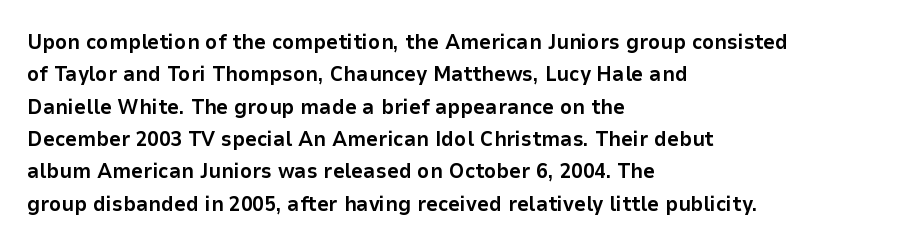
The image shows 21 px bold type, upright; set left-aligned, normal line spacing (1.54x), normal letter spacing, not underlined.
